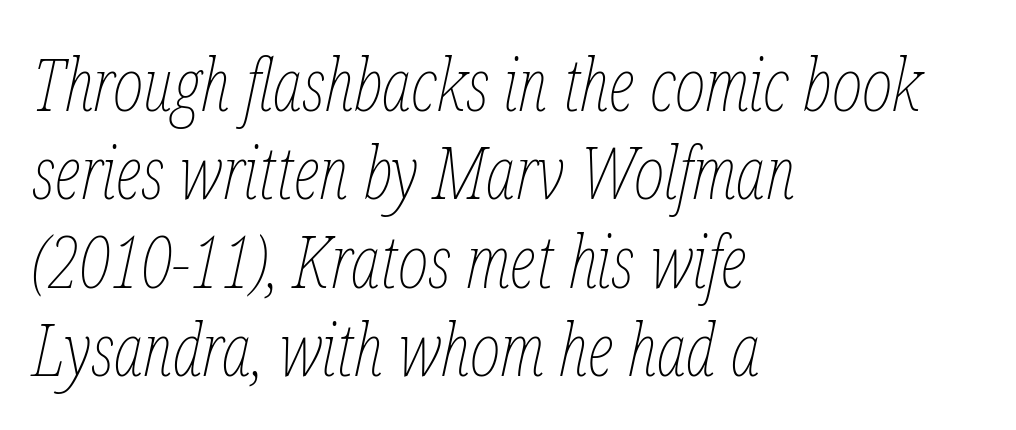
The image shows 73 px thin, condensed type, italic (leaning right); set left-aligned, line spacing 1.21x, normal letter spacing, not underlined; low stroke contrast and a medium x-height.
